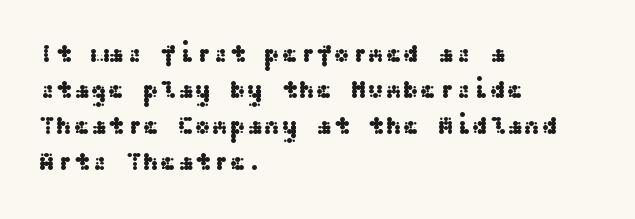
The image shows 26 px text type, upright; set left-aligned, normal line spacing (1.38x), normal letter spacing, not underlined.
